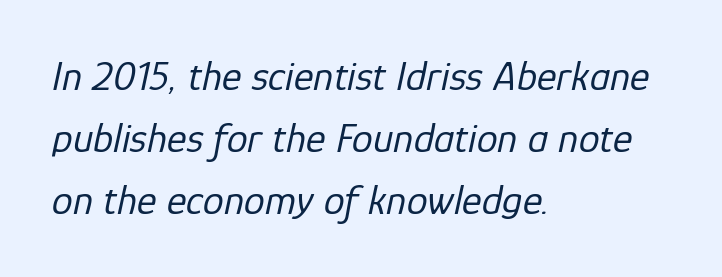
The image shows 42 px regular-weight type, italic (leaning right); set left-aligned, normal line spacing (1.48x), normal letter spacing, not underlined; low stroke contrast and a medium x-height.
